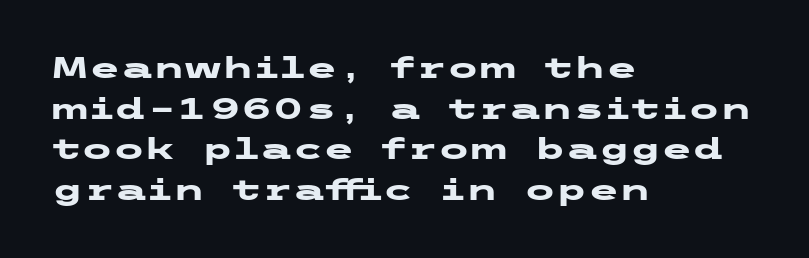
Each row of text sits above clean, open space. No italicization has been applied; the sample stays upright. Plenty of ink on the page — the face is bold. Serif or sans? Sans — the stroke terminals are bare.
